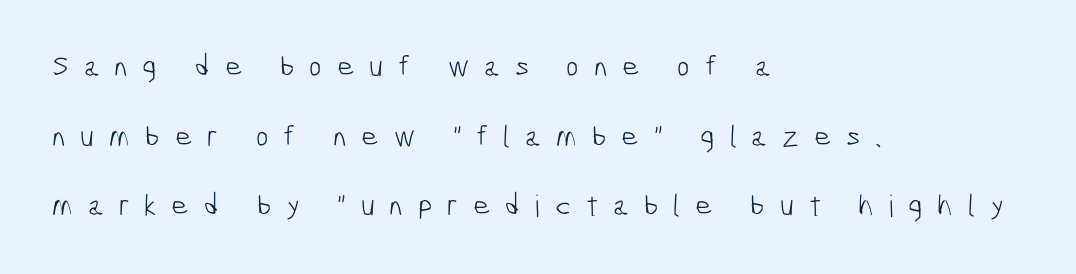
{"serif": "no", "bold": "no", "weight": "light", "width": "condensed", "stroke_contrast": "low", "x_height": "medium", "monospaced": "no", "underline": "no", "align": "left", "line_spacing": "loose", "line_spacing_ratio": 2.32, "letter_spacing": "wide", "letter_spacing_em": 0.49, "glyph_px": 30}
